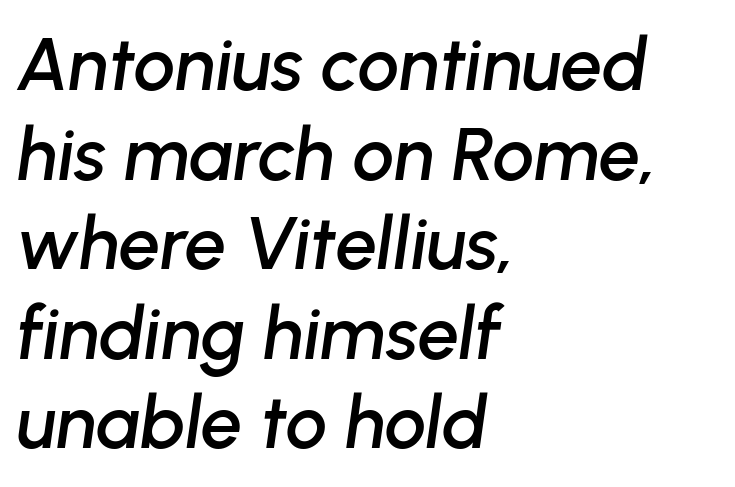
{"italic": "yes", "lean": "right", "slant_degrees": 8, "width": "normal", "stroke_contrast": "low", "x_height": "medium", "monospaced": "no", "underline": "no", "align": "left", "line_spacing_ratio": 1.21, "letter_spacing": "normal", "letter_spacing_em": 0.0, "glyph_px": 74}
